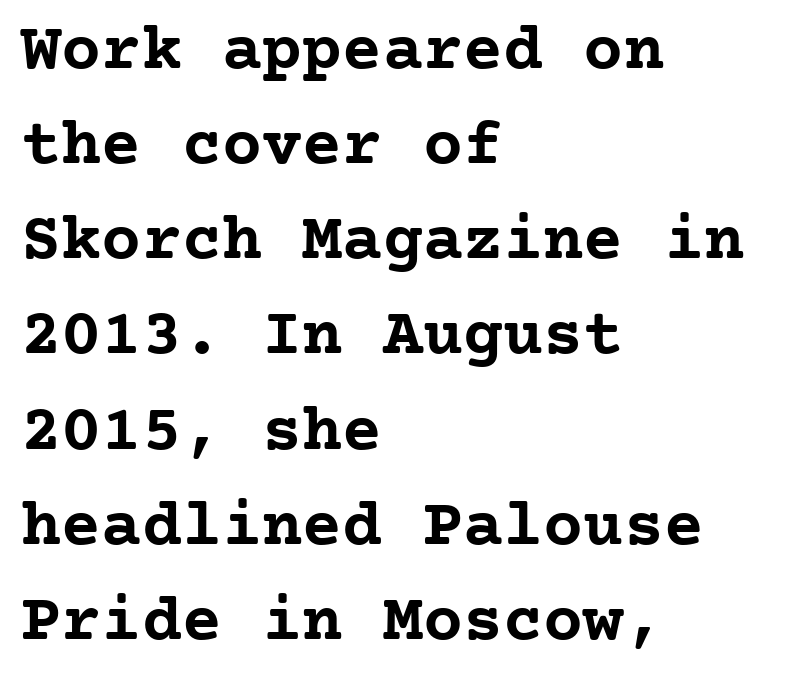
{"serif": "yes", "italic": "no", "bold": "yes", "weight": "semibold", "width": "normal", "stroke_contrast": "low", "x_height": "medium", "monospaced": "yes", "underline": "no", "align": "left", "line_spacing": "normal", "line_spacing_ratio": 1.42, "letter_spacing": "normal", "letter_spacing_em": 0.0, "glyph_px": 67}
